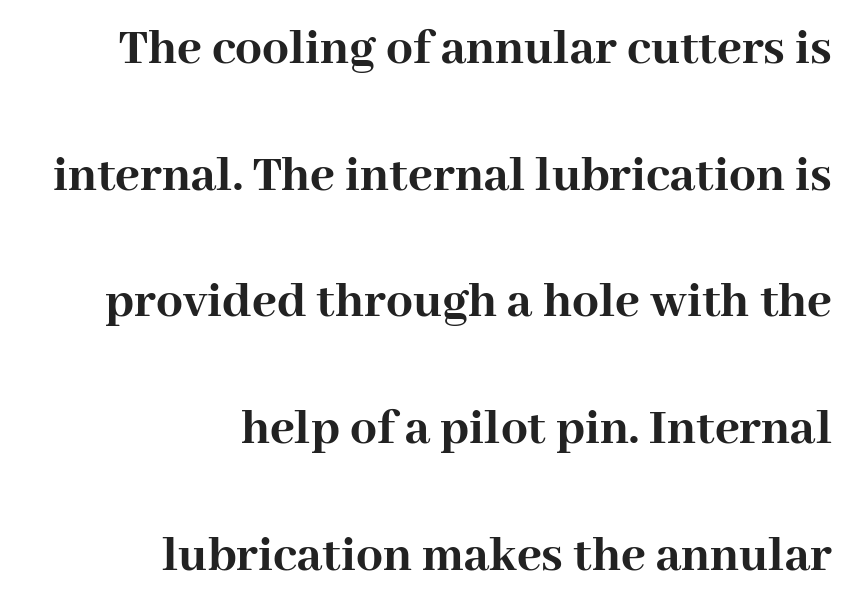
Q: Is the text bold? A: Yes.
Q: Is the text italic (slanted)? A: No, it is upright.
Q: Is the typeface a serif or a sans-serif typeface? A: Serif.
Q: Is the text underlined? A: No.
Q: How is the paragraph aligned? A: Right-aligned.
Q: Is the spacing between letters normal or unusually wide? A: Normal.
Q: Is the spacing between lines tight, normal or loose? A: Loose.
Q: Width (condensed, normal, or wide)? A: Normal.
Q: Stroke contrast? A: High.
Q: x-height? A: Medium.
Q: Monospaced? A: No.
